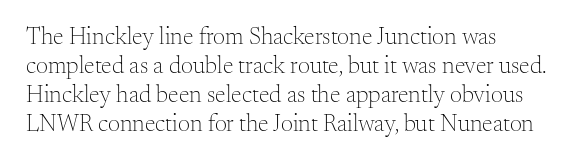
Q: Is the text bold? A: No.
Q: Is the text italic (slanted)? A: No, it is upright.
Q: Is the text underlined? A: No.
Q: Is the spacing between letters normal or unusually wide? A: Normal.
